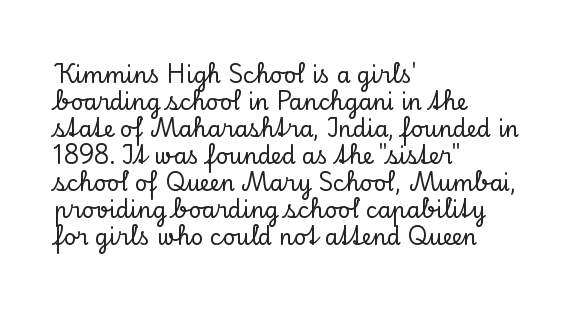
Q: Is the text italic (slanted)? A: No, it is upright.
Q: Is the text underlined? A: No.
Q: How is the paragraph aligned? A: Left-aligned.
Q: Is the spacing between letters normal or unusually wide? A: Normal.
